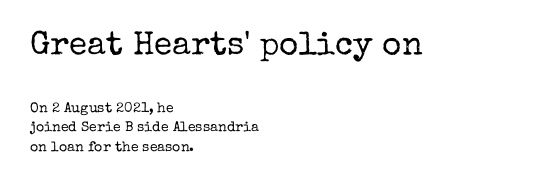
{"serif": "yes", "italic": "no", "bold": "no", "weight": "regular", "width": "normal", "stroke_contrast": "low", "x_height": "medium", "monospaced": "no", "underline": "no", "align": "left", "line_spacing": "normal", "line_spacing_ratio": 1.38, "letter_spacing": "normal", "letter_spacing_em": 0.0, "larger_block": "first", "size_ratio": 2.36, "glyph_px": 33}
